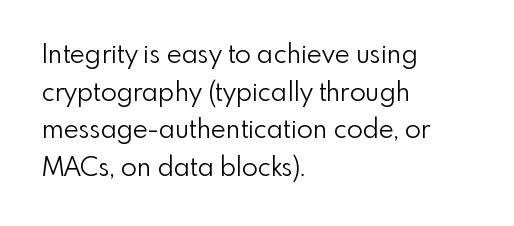
{"italic": "no", "bold": "no", "underline": "no", "align": "left", "line_spacing": "normal", "line_spacing_ratio": 1.45, "letter_spacing": "normal", "letter_spacing_em": 0.0, "glyph_px": 26}
